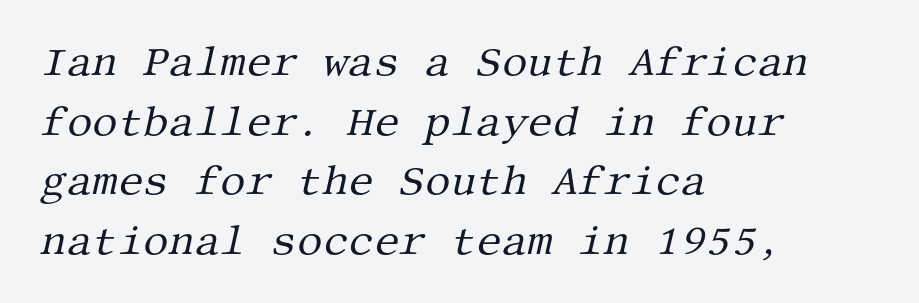
The image shows 40 px regular-weight serif type, italic (leaning right); set left-aligned, normal line spacing (1.49x), normal letter spacing, not underlined; medium stroke contrast and a large x-height.
